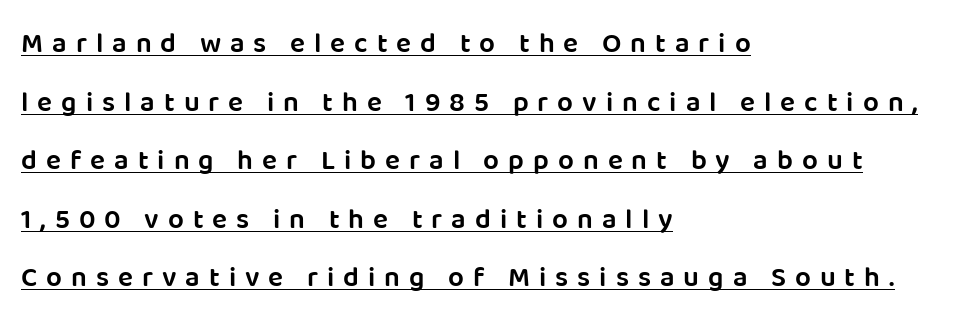
The specimen reads as upright at a glance. Strokes here are thickened, but only to semibold level. The space between consecutive lines is lavish. The text was rendered using a sans face with plain stroke endings. These lines are rendered in a variable-pitch font. This rendering uses left alignment, leaving the right contour irregular.
